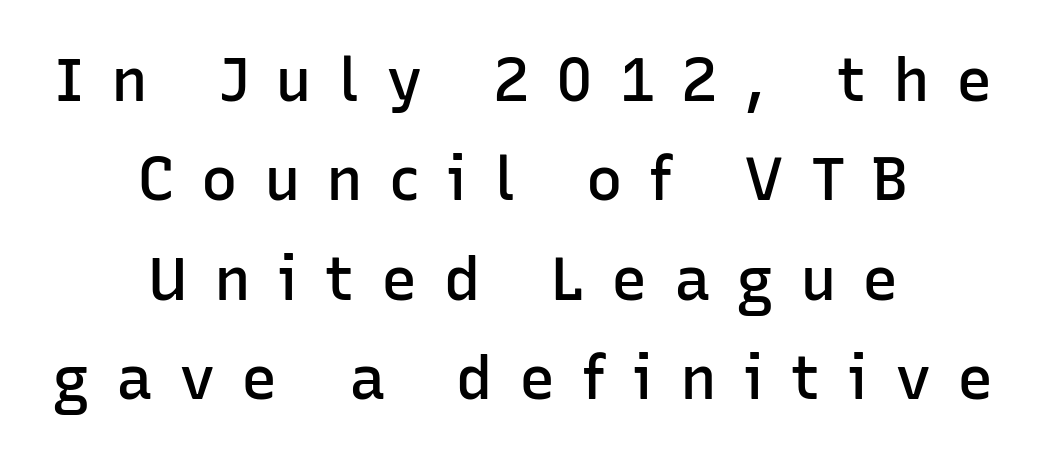
A typesetter would call this leading conventional body-copy spacing. You could only call the tracking loose — the letters float apart. Quick note: not italic, upright. Centered paragraph, ragged on both sides.
